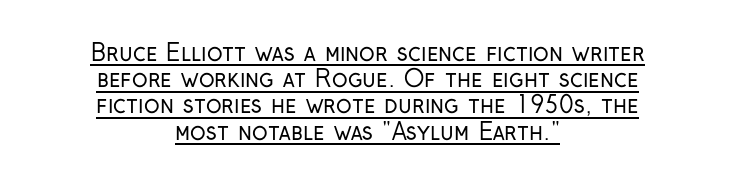
{"italic": "no", "bold": "no", "underline": "yes", "align": "center", "line_spacing": "tight", "line_spacing_ratio": 1.14, "letter_spacing": "normal", "letter_spacing_em": 0.0, "glyph_px": 23}
